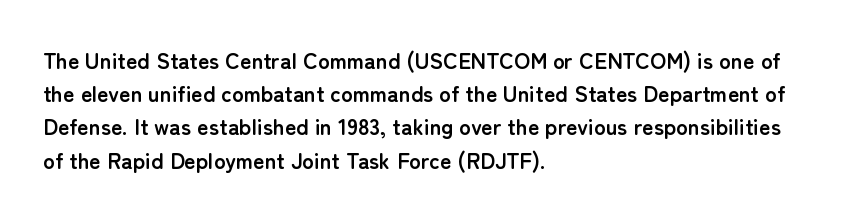
Q: Is the text bold? A: Yes.
Q: Is the text italic (slanted)? A: No, it is upright.
Q: Is the text underlined? A: No.
Q: How is the paragraph aligned? A: Left-aligned.
Q: Is the spacing between letters normal or unusually wide? A: Normal.
Q: Is the spacing between lines tight, normal or loose? A: Normal.
